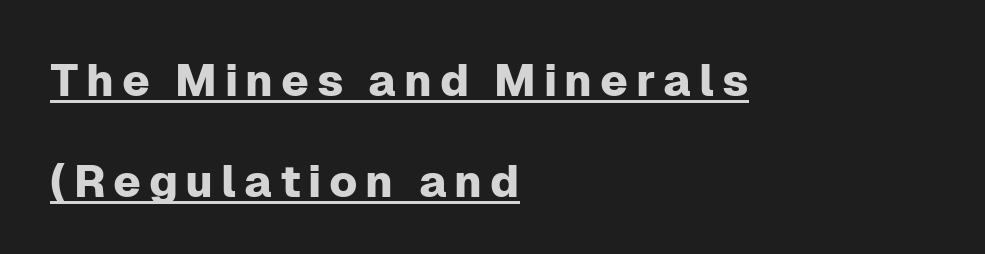
Does a line run under the words? Yes, clearly. Students, observe: this is what heavily led, spacious text looks like. These lines stack with their left ends in a neat column. In terms of letterform style, serifs are entirely absent. Proportional: the letters do not fall into vertical columns.
